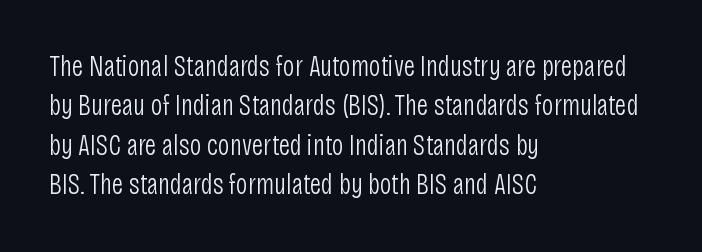
{"serif": "no", "italic": "no", "bold": "no", "weight": "light", "width": "condensed", "stroke_contrast": "low", "x_height": "large", "monospaced": "no", "underline": "no", "align": "left", "line_spacing": "normal", "line_spacing_ratio": 1.36, "letter_spacing": "normal", "letter_spacing_em": 0.0, "glyph_px": 29}
